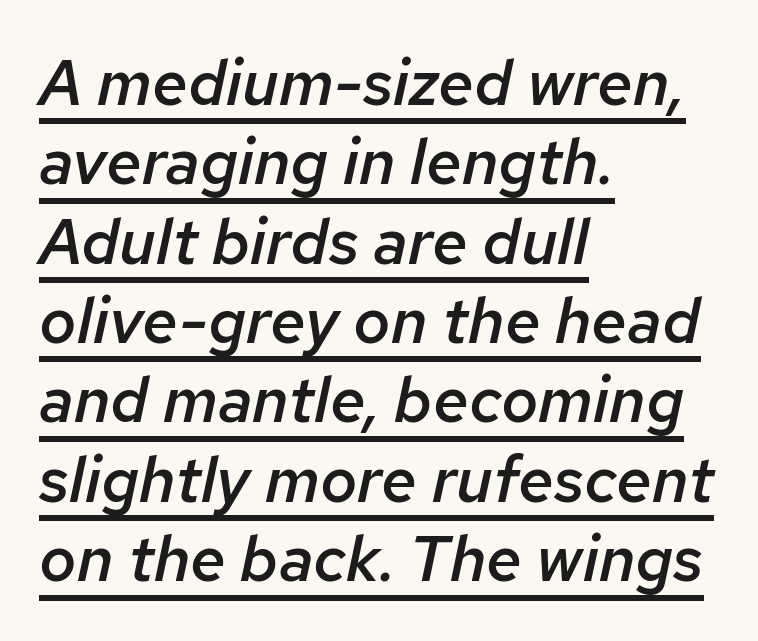
Note the varied advance widths — an 'i' is clearly narrower than an 'm'. These lines are set flush left with a ragged right edge. Tall strokes in this sample are angled rather than plumb. Standard letterfit; no display-style spreading of the glyphs. Caption: lettering with a line underneath.
